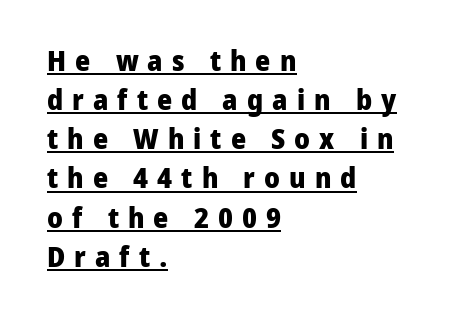
{"serif": "no", "italic": "no", "bold": "yes", "weight": "heavy", "width": "normal", "stroke_contrast": "low", "x_height": "medium", "monospaced": "no", "underline": "yes", "align": "left", "line_spacing": "normal", "line_spacing_ratio": 1.35, "letter_spacing": "wide", "letter_spacing_em": 0.31, "glyph_px": 29}
